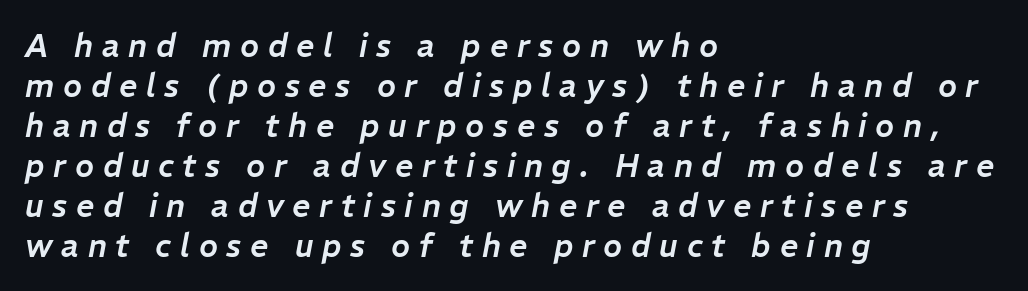
Q: Is the text italic (slanted)? A: Yes, it leans right by about 11 degrees.
Q: Is the text underlined? A: No.
Q: How is the paragraph aligned? A: Left-aligned.
Q: Is the spacing between letters normal or unusually wide? A: Unusually wide.
Q: Is the spacing between lines tight, normal or loose? A: Normal.
Q: Width (condensed, normal, or wide)? A: Normal.
Q: Stroke contrast? A: Low.
Q: x-height? A: Medium.
Q: Monospaced? A: No.
